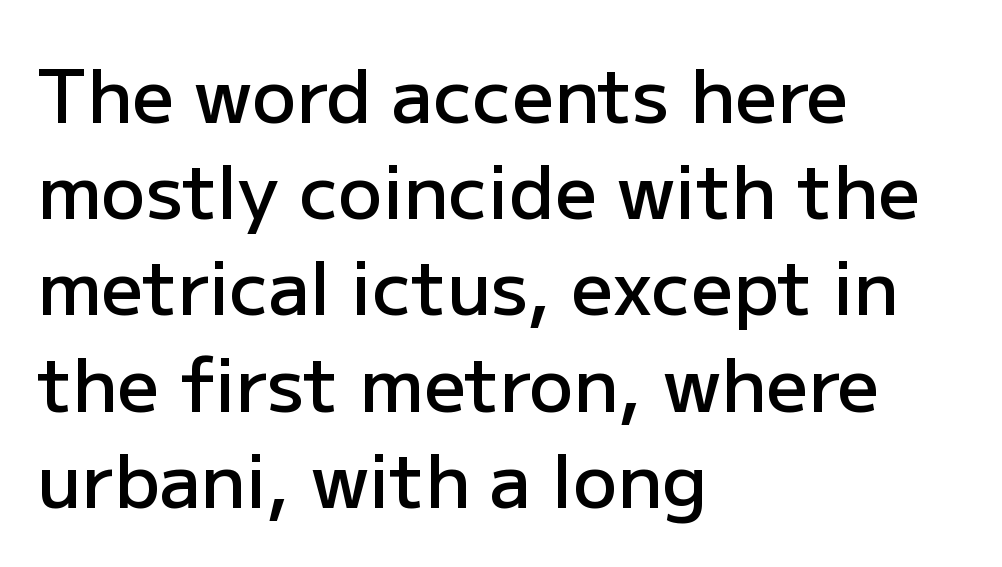
This is the regular roman posture of the typeface. Nope, no serifs anywhere on these letters. Clear beneath every line of the passage. The compositor pushed each line to the left boundary.
